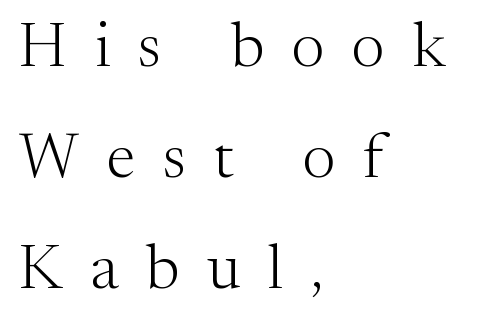
The lines are quadded left. Unlike a clean sans, this face finishes its strokes with serifs. These lines are rendered in a variable-pitch font. Stem width sits at or under what a default text font uses.
